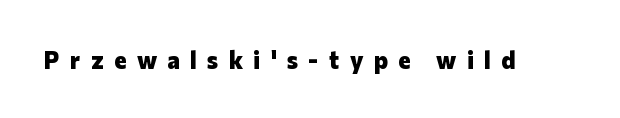
Descenders hang freely into open space. These words are printed bold, with thick strokes throughout. When letters stand straight like this, we call the style roman or upright. Observe the wide spacing: letters keep a clear distance from each other.
